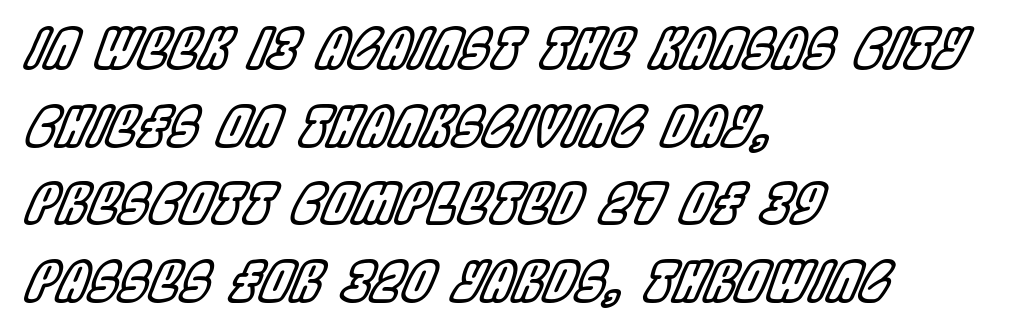
The image shows 55 px condensed type, italic (leaning right); set left-aligned, normal line spacing (1.41x), normal letter spacing, not underlined; a large x-height.
